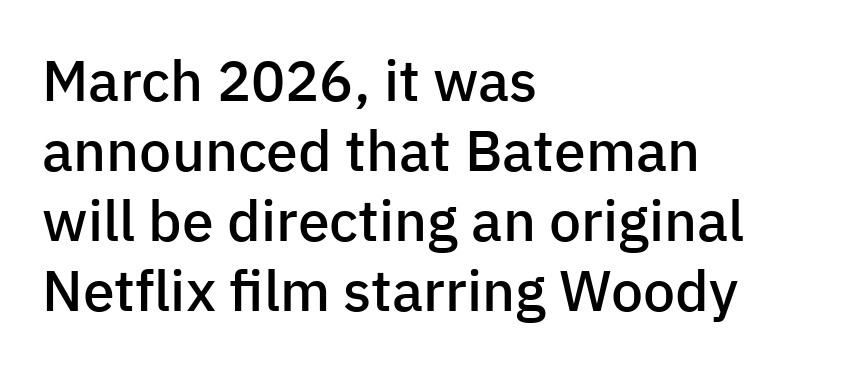
{"serif": "no", "italic": "no", "bold": "semi", "weight": "semibold", "width": "normal", "stroke_contrast": "low", "x_height": "medium", "monospaced": "no", "underline": "no", "align": "left", "line_spacing_ratio": 1.23, "letter_spacing": "normal", "letter_spacing_em": 0.0, "glyph_px": 57}
